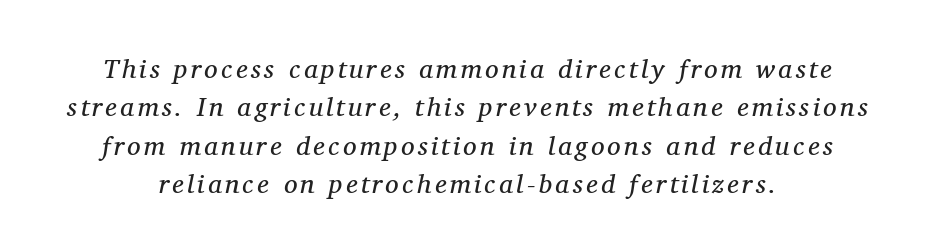
{"italic": "yes", "lean": "right", "slant_degrees": 11, "bold": "no", "underline": "no", "line_spacing": "normal", "line_spacing_ratio": 1.42, "glyph_px": 27}
